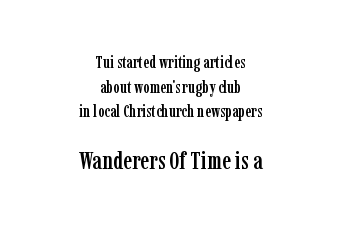
Rendered with straight, roman letterforms. The second block has been scaled up relative to the first. Summary of vertical rhythm: regular, with standard interline spacing. A clean baseline with only descenders dipping below it. No extra tracking has been applied to these lines. Layout note: lines centered.
